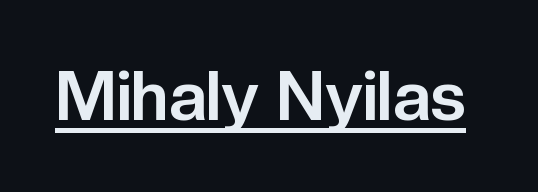
Do the characters align in a grid? No, the font is proportional. Summary of weight: heavy, a full bold. The specimen reads as upright at a glance. Beneath each row of characters lies a ruled line. Each letter's strokes conclude bluntly, with no projecting serifs.
